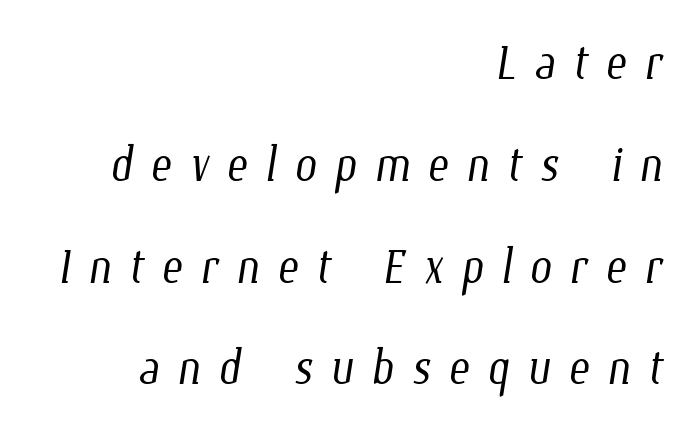
Q: Is the text bold? A: No.
Q: Is the text underlined? A: No.
Q: How is the paragraph aligned? A: Right-aligned.
Q: Is the spacing between letters normal or unusually wide? A: Unusually wide.
Q: Is the spacing between lines tight, normal or loose? A: Normal.
Q: Width (condensed, normal, or wide)? A: Condensed.
Q: Stroke contrast? A: Low.
Q: x-height? A: Medium.
Q: Monospaced? A: No.
